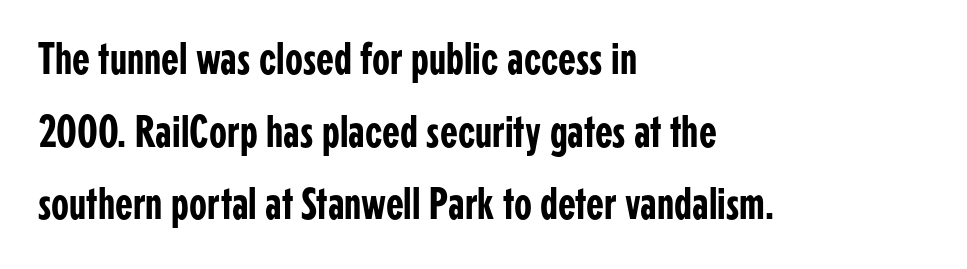
Quick note: not italic, upright. Nope, no serifs anywhere on these letters. Students, observe: this is what conventionally led text looks like. Is this a fixed-width face? No — the glyphs have proportional, varying widths. Reading down the block, your eye returns to a fixed left position each line.
